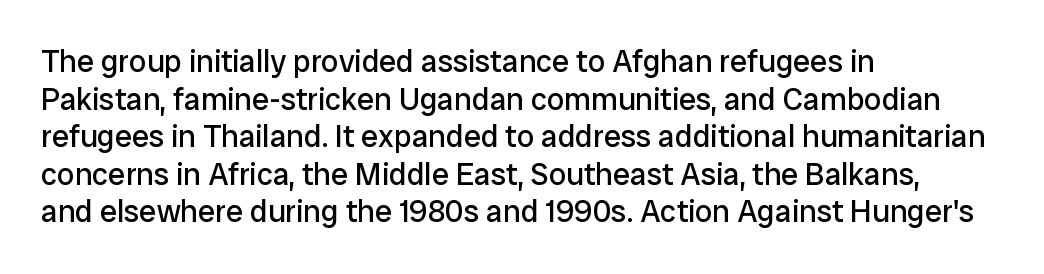
The image shows 31 px regular-weight sans-serif type, upright; set left-aligned, line spacing 1.21x, normal letter spacing, not underlined; low stroke contrast and a medium x-height.
